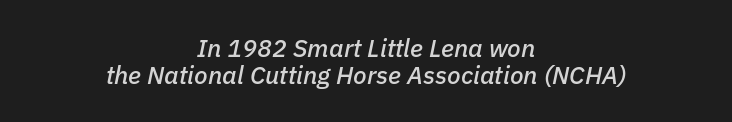
Posture: slanted. Each word holds together tightly as a unit, with standard inter-letter gaps. The paragraph shown floats in the horizontal middle. Check the space under the baseline: it is left empty. These lines huddle together more closely than default settings would place them.
